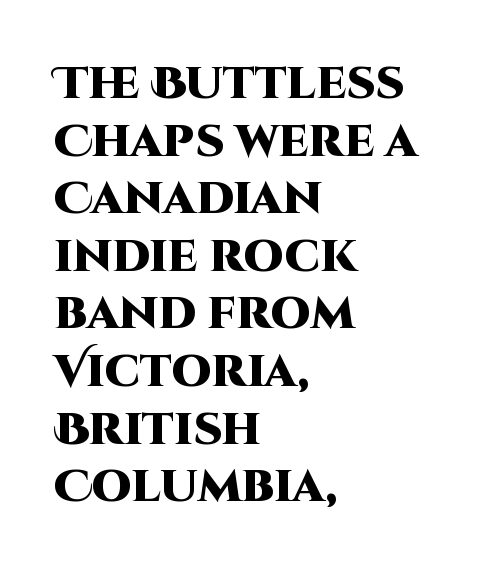
Between one letter and the next there's only the usual sliver of space. This rendering uses left alignment, leaving the right contour irregular. The lines sit at an ordinary, default distance from one another. Italic? Not at all — the glyphs are vertical.
